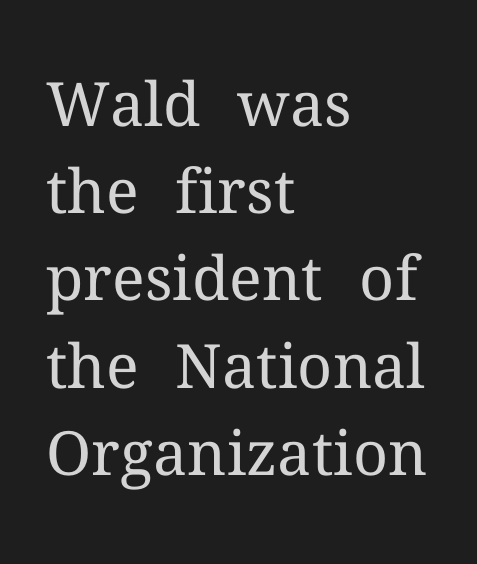
{"serif": "yes", "italic": "no", "bold": "no", "weight": "regular", "width": "normal", "stroke_contrast": "medium", "x_height": "medium", "monospaced": "no", "underline": "no", "align": "left", "line_spacing": "normal", "line_spacing_ratio": 1.43, "letter_spacing": "normal", "letter_spacing_em": 0.0, "glyph_px": 61}
